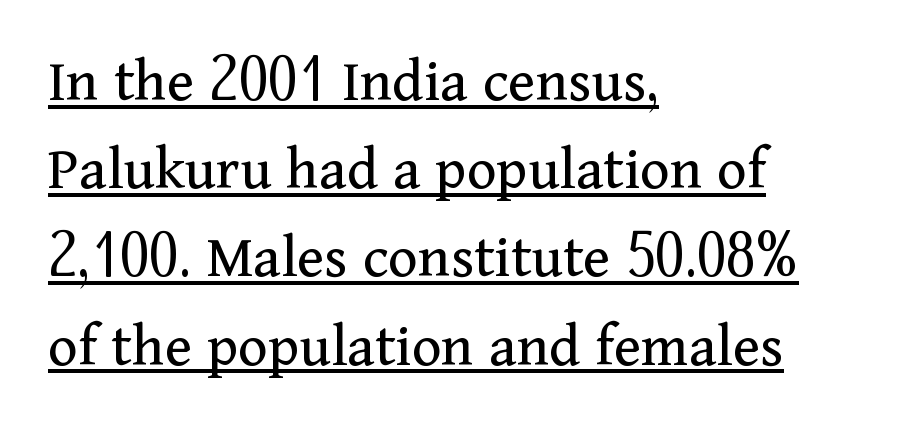
{"serif": "yes", "italic": "no", "bold": "no", "weight": "regular", "width": "normal", "stroke_contrast": "medium", "x_height": "medium", "monospaced": "no", "underline": "yes", "align": "left", "line_spacing": "normal", "line_spacing_ratio": 1.4, "letter_spacing": "normal", "letter_spacing_em": 0.0, "glyph_px": 63}
